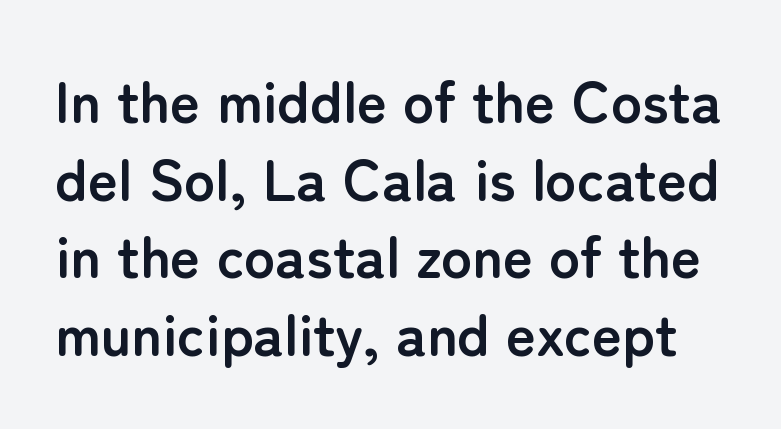
Observe the absence of serifs on each vertical stroke in this sample. Vertical strokes here are truly vertical. The strokes are fattened all the way to bold. Nobody touched the tracking dial on this one. The designer left line spacing at the default.
